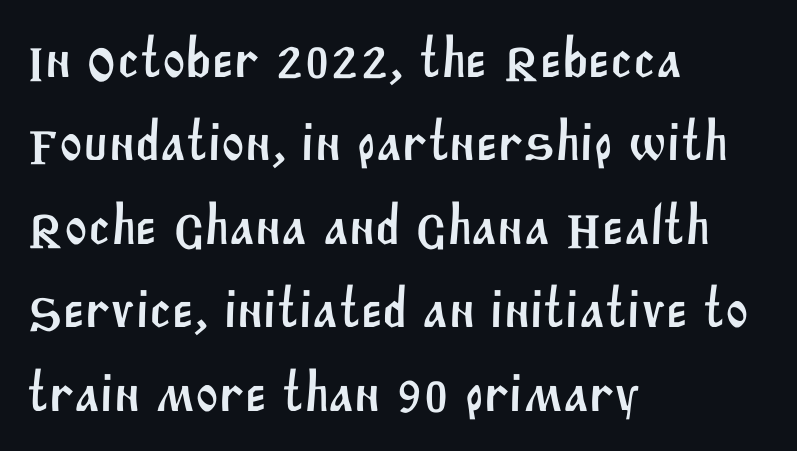
The image shows 56 px sans-serif type; set left-aligned, normal line spacing (1.49x), normal letter spacing, not underlined; medium stroke contrast and a large x-height.
